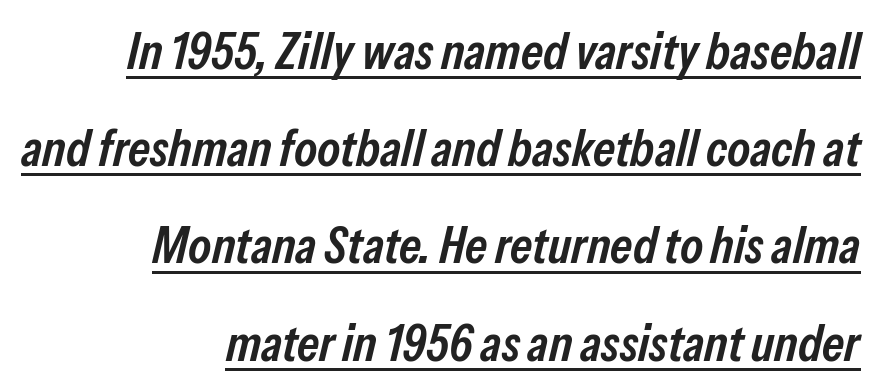
Typeset ragged left — the right edge is the straight one. A rule runs beneath these lines of type. The typesetting leans somewhat heavy: a semibold. Designer's note — italics engaged.
